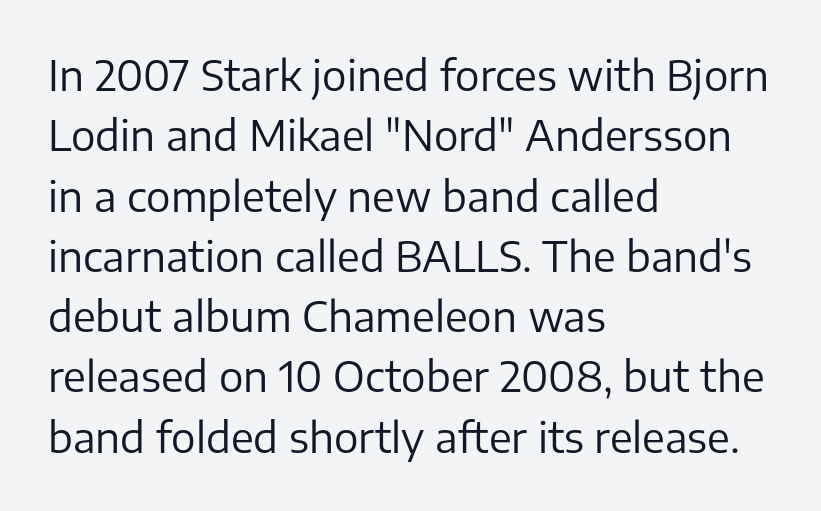
{"serif": "no", "italic": "no", "bold": "no", "weight": "regular", "width": "normal", "stroke_contrast": "low", "x_height": "medium", "monospaced": "no", "underline": "no", "align": "left", "line_spacing": "normal", "line_spacing_ratio": 1.47, "letter_spacing": "normal", "letter_spacing_em": 0.0, "glyph_px": 41}
